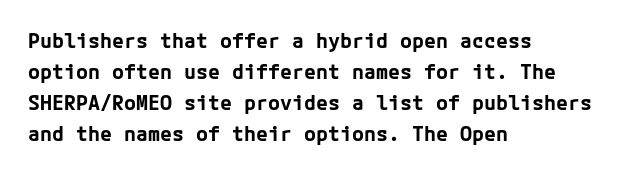
This is heavy type, rendered in bold. No extra tracking has been applied to these lines. The lines in this sample share a left origin and differ only in where they stop. A typesetter would call this leading conventional body-copy spacing. The typography opts for an upright posture over an oblique one. No word sits above an underline.
